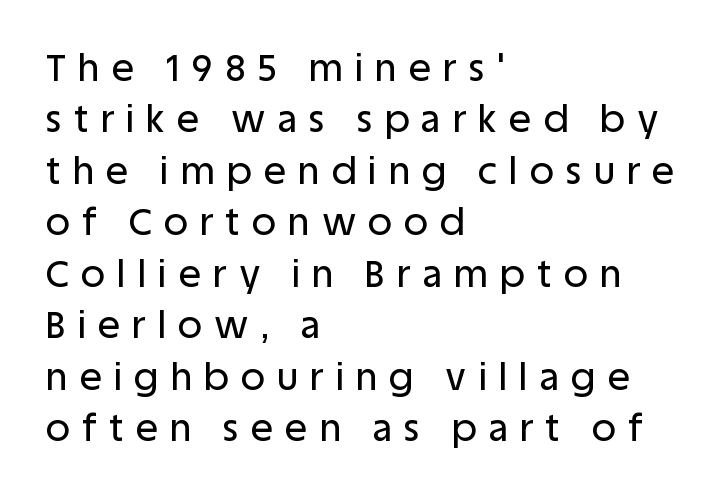
The gap between lines stays unmarked. A normal amount of white space separates one row of letters from the next. Posture: straight, roman, zero tilt. The face used here is proportionally spaced, like ordinary book or web type.
